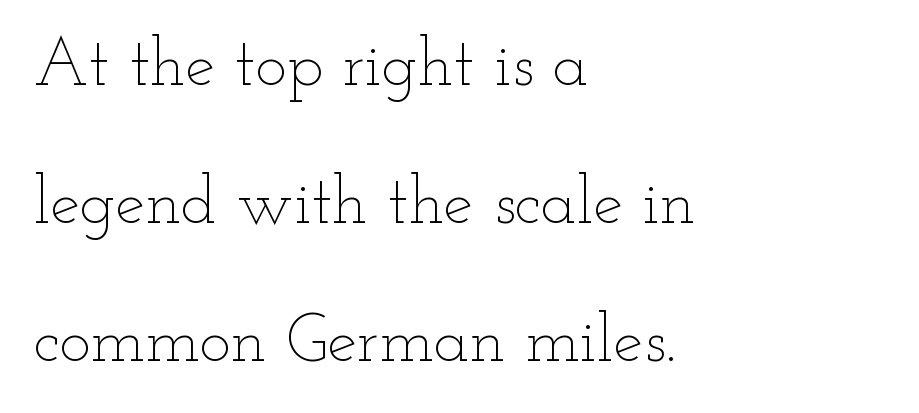
Q: Is the text bold? A: No.
Q: Is the text italic (slanted)? A: No, it is upright.
Q: Is the text underlined? A: No.
Q: How is the paragraph aligned? A: Left-aligned.
Q: Is the spacing between letters normal or unusually wide? A: Normal.
Q: Is the spacing between lines tight, normal or loose? A: Loose.
Q: Width (condensed, normal, or wide)? A: Wide.
Q: Stroke contrast? A: Low.
Q: x-height? A: Small.
Q: Monospaced? A: No.
